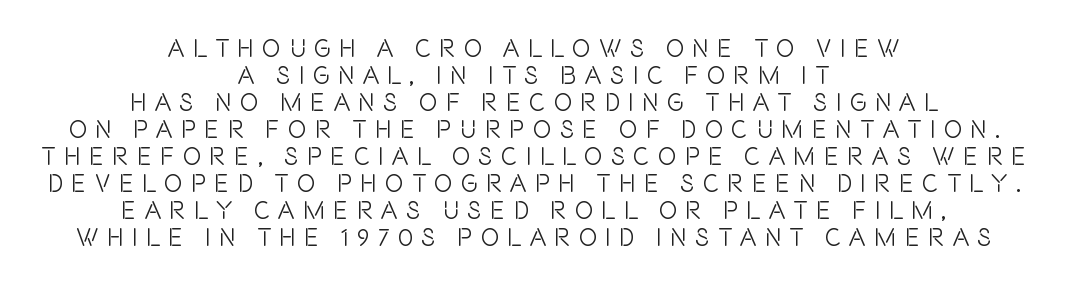
Q: Is the text bold? A: No.
Q: Is the text italic (slanted)? A: No, it is upright.
Q: Is the text underlined? A: No.
Q: How is the paragraph aligned? A: Centered.
Q: Is the spacing between letters normal or unusually wide? A: Unusually wide.
Q: Is the spacing between lines tight, normal or loose? A: Tight.
